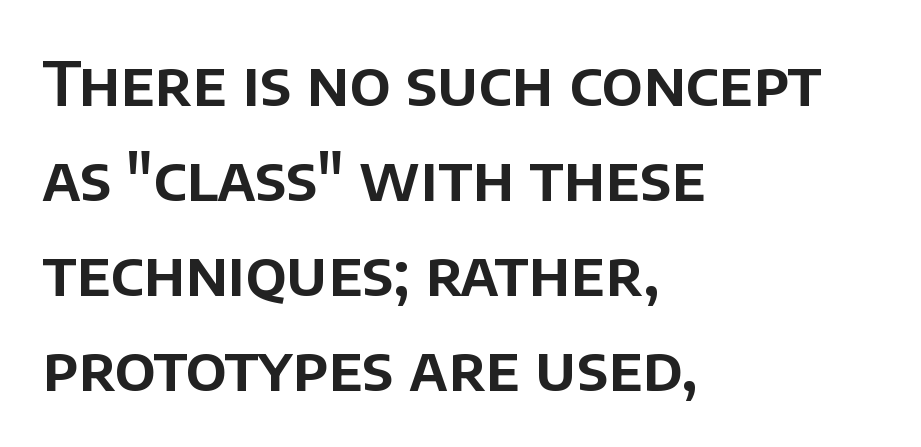
Q: Is the text italic (slanted)? A: No, it is upright.
Q: Is the typeface a serif or a sans-serif typeface? A: Sans-serif.
Q: Is the text underlined? A: No.
Q: How is the paragraph aligned? A: Left-aligned.
Q: Is the spacing between letters normal or unusually wide? A: Normal.
Q: Is the spacing between lines tight, normal or loose? A: Normal.
Q: Width (condensed, normal, or wide)? A: Normal.
Q: Stroke contrast? A: Low.
Q: x-height? A: Large.
Q: Monospaced? A: No.
